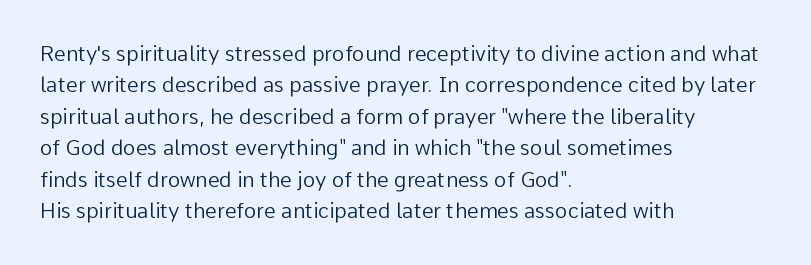
Q: Is the text bold? A: No.
Q: Is the text italic (slanted)? A: No, it is upright.
Q: Is the text underlined? A: No.
Q: How is the paragraph aligned? A: Left-aligned.
Q: Is the spacing between letters normal or unusually wide? A: Normal.
Q: Is the spacing between lines tight, normal or loose? A: Normal.
